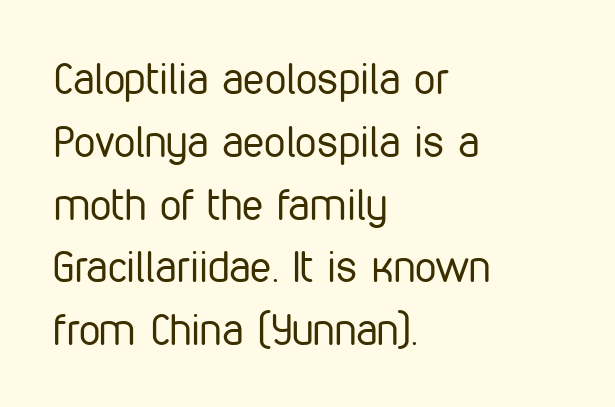
Q: Is the text bold? A: No.
Q: Is the text italic (slanted)? A: No, it is upright.
Q: Is the typeface a serif or a sans-serif typeface? A: Sans-serif.
Q: Is the text underlined? A: No.
Q: How is the paragraph aligned? A: Left-aligned.
Q: Is the spacing between letters normal or unusually wide? A: Normal.
Q: Is the spacing between lines tight, normal or loose? A: Normal.
Q: Width (condensed, normal, or wide)? A: Condensed.
Q: Stroke contrast? A: Low.
Q: x-height? A: Medium.
Q: Monospaced? A: No.
